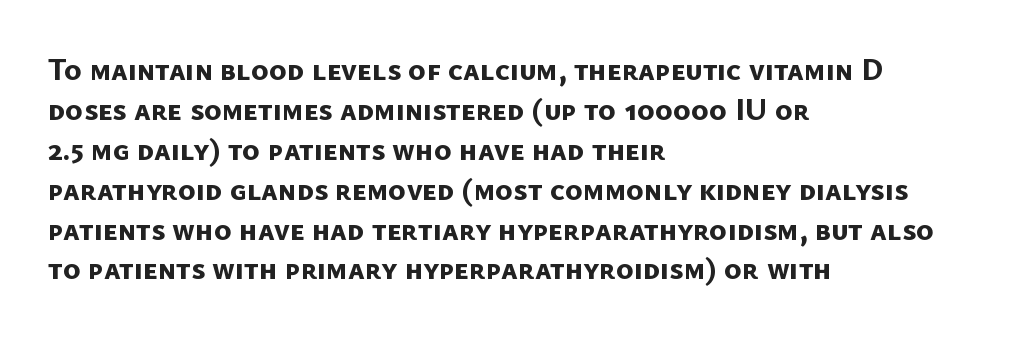
The image shows 30 px bold sans-serif type; set left-aligned, normal line spacing (1.33x), normal letter spacing, not underlined; low stroke contrast and a medium x-height.
